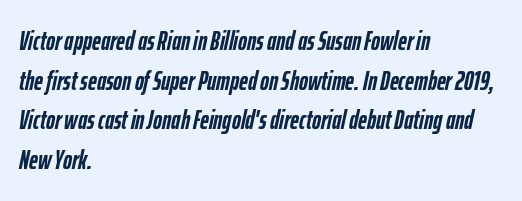
Yep, that's italic — everything's leaning. Has an underline been added? It has not. The ragged edge is on the right, which tells us the setting is flush left. Quick note: interline space is typical. The rendering uses a bold face; every stroke is thick and dark.
